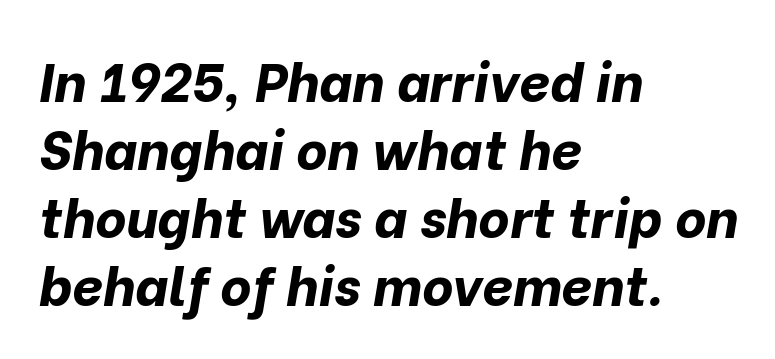
Its strokes are broad and dark, the hallmark of bold type. No extra tracking has been applied to these lines. The setting favours the left margin, as ordinary paragraphs usually do. The passage shown stacks its lines at a standard gap.
